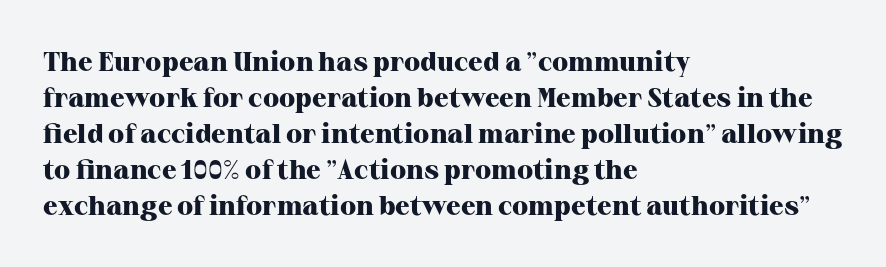
Q: Is the text bold? A: Yes.
Q: Is the text italic (slanted)? A: No, it is upright.
Q: Is the text underlined? A: No.
Q: How is the paragraph aligned? A: Left-aligned.
Q: Is the spacing between letters normal or unusually wide? A: Normal.
Q: Is the spacing between lines tight, normal or loose? A: Normal.
